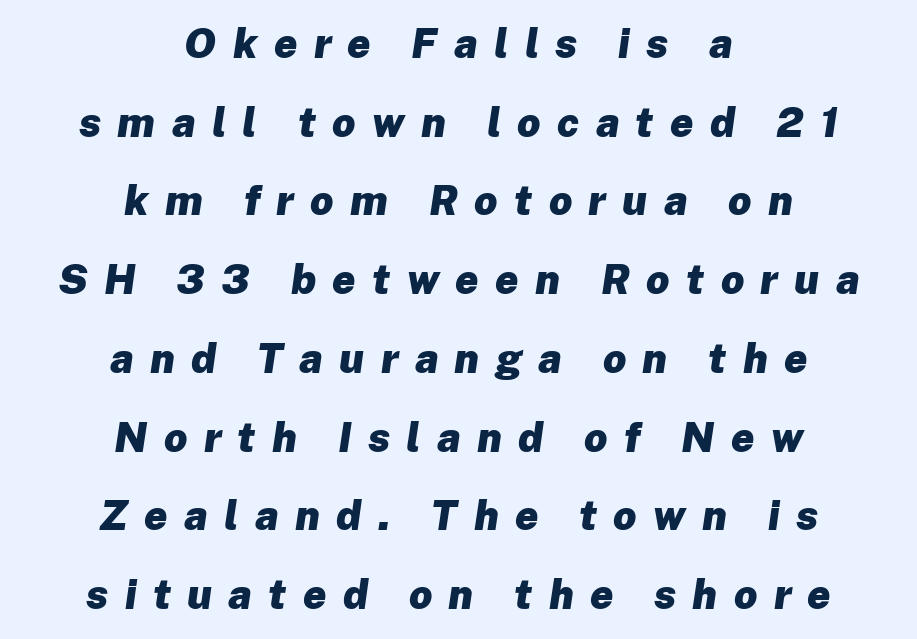
{"italic": "yes", "lean": "right", "slant_degrees": 8, "bold": "yes", "weight": "heavy", "width": "normal", "stroke_contrast": "low", "x_height": "medium", "monospaced": "no", "underline": "no", "align": "center", "line_spacing": "loose", "line_spacing_ratio": 1.92, "letter_spacing": "wide", "letter_spacing_em": 0.4, "glyph_px": 41}
